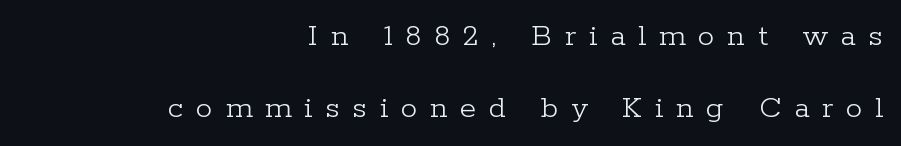
Q: Is the text bold? A: No.
Q: Is the text italic (slanted)? A: No, it is upright.
Q: Is the typeface a serif or a sans-serif typeface? A: Serif.
Q: Is the text underlined? A: No.
Q: How is the paragraph aligned? A: Right-aligned.
Q: Is the spacing between letters normal or unusually wide? A: Unusually wide.
Q: Is the spacing between lines tight, normal or loose? A: Loose.
Q: Width (condensed, normal, or wide)? A: Normal.
Q: Stroke contrast? A: Low.
Q: x-height? A: Medium.
Q: Monospaced? A: No.
